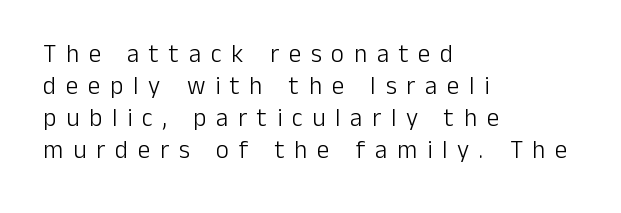
{"italic": "no", "bold": "no", "underline": "no", "align": "left", "line_spacing": "normal", "line_spacing_ratio": 1.28, "letter_spacing": "wide", "letter_spacing_em": 0.39, "glyph_px": 25}
